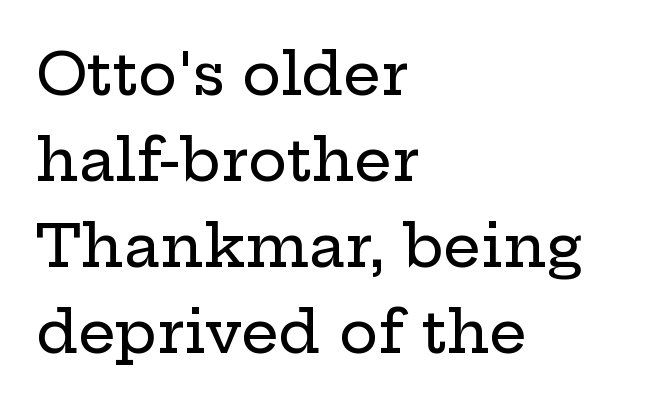
Is the block centered? No — it sits flush against the left margin. Nobody drew a line under any word here. The passage shown is typeset with a serif family. You could not count columns in this text — the font is proportionally spaced. This block has exactly the height ordinary leading produces. Quick note: not italic, upright.
